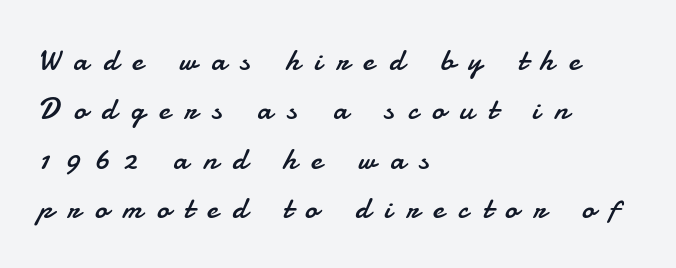
This is not heavy type; no bold has been used. Check where the strokes stop: nothing finishes them off — pure sans. Only glyphs here, with clear space below each row. Students, observe: this is what conventionally led text looks like. This sample is left-justified, so line endings fall wherever the words run out. Note the varied advance widths — an 'i' is clearly narrower than an 'm'.
